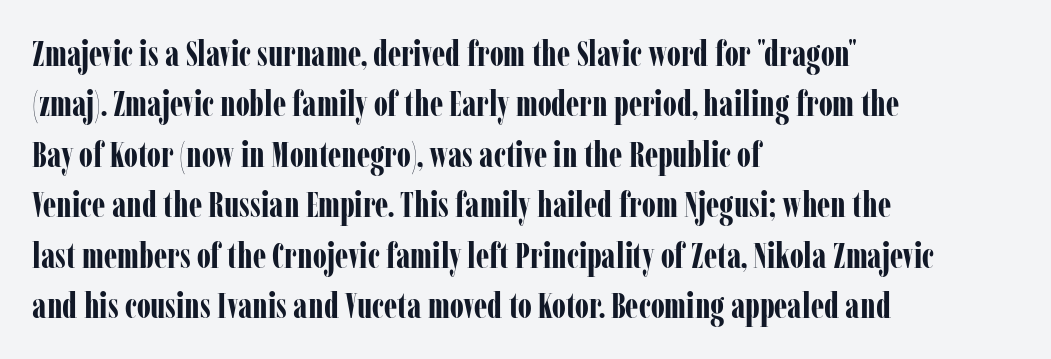
{"serif": "yes", "italic": "no", "bold": "yes", "weight": "bold", "width": "condensed", "stroke_contrast": "low", "x_height": "medium", "monospaced": "no", "underline": "no", "align": "left", "line_spacing": "normal", "line_spacing_ratio": 1.44, "letter_spacing": "normal", "letter_spacing_em": 0.0, "glyph_px": 35}
